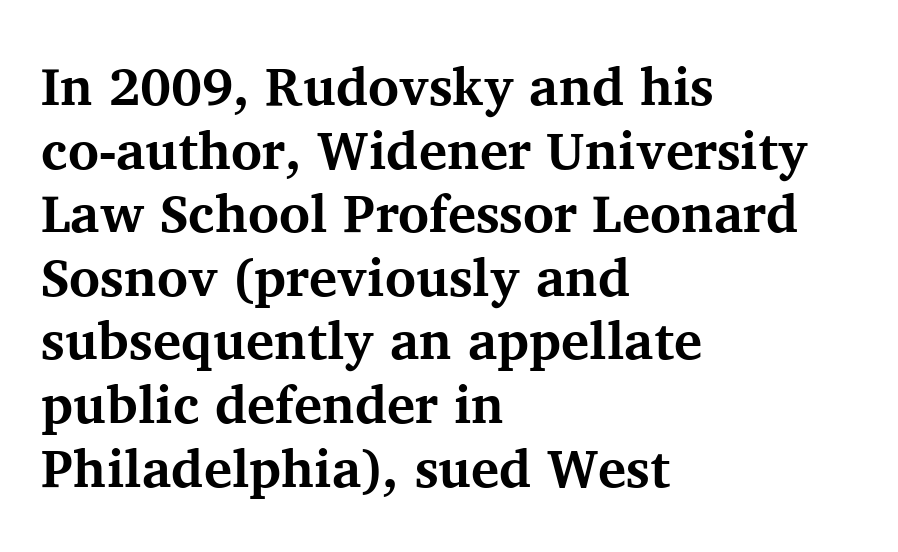
The image shows 53 px bold serif type, upright; set left-aligned, line spacing 1.2x, normal letter spacing, not underlined; medium stroke contrast and a medium x-height.
